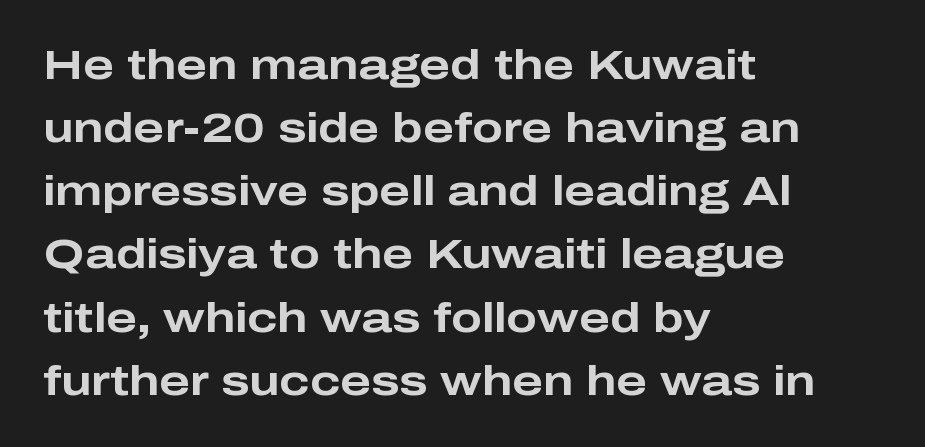
The typesetting leans heavy: a genuine bold. Where is the straight margin? On the left. Looks like regular typesetting: each glyph gets only the width it needs. Characters follow at the spacing the type designer built in. Compared with typical paragraphs, the rows here are spaced about the same. The typeface chosen for these lines omits serifs.
